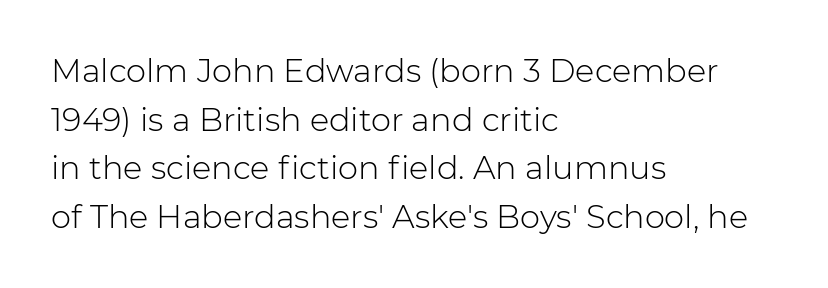
The image shows 32 px light sans-serif type, upright; set left-aligned, normal line spacing (1.52x), normal letter spacing, not underlined; low stroke contrast and a medium x-height.
